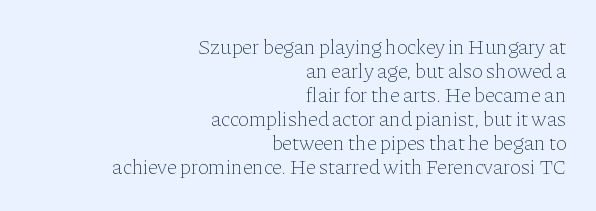
Stems here are at most as thick as an everyday book face. Compared with a flush-left layout, this one pins lines to the opposite, right side. The lettering holds an erect, upright posture throughout. Only glyphs here, with clear space below each row. You could barely slide anything between these rows.
